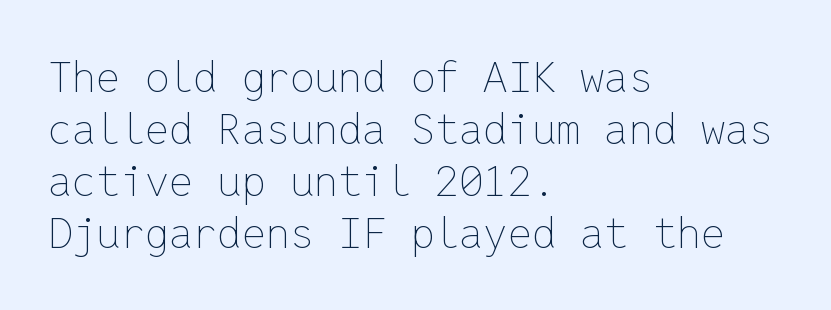
You could call the tracking neutral — neither tight nor loose. Reading down the block, your eye returns to a fixed left position each line. This sample has the even, mechanical cadence of fixed-width lettering. The strokes carry an ordinary text weight at most. Just letters on the line, the space beneath them empty.
